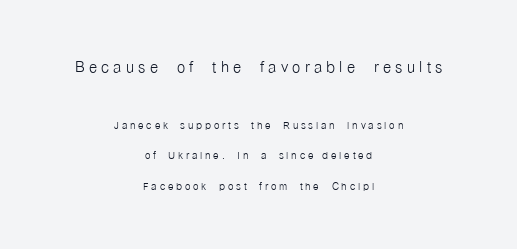
The image shows 21 px text type, upright; set centered, loose line spacing (2.18x), unusually wide letter spacing (+0.2 em), not underlined; the first (top) block is 1.5x larger.
